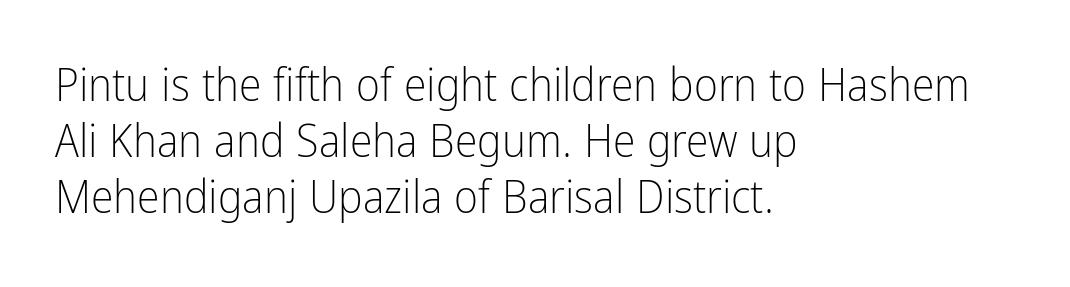
Q: Is the text bold? A: No.
Q: Is the text italic (slanted)? A: No, it is upright.
Q: Is the typeface a serif or a sans-serif typeface? A: Sans-serif.
Q: Is the text underlined? A: No.
Q: How is the paragraph aligned? A: Left-aligned.
Q: Is the spacing between letters normal or unusually wide? A: Normal.
Q: Width (condensed, normal, or wide)? A: Condensed.
Q: Stroke contrast? A: Low.
Q: x-height? A: Medium.
Q: Monospaced? A: No.
